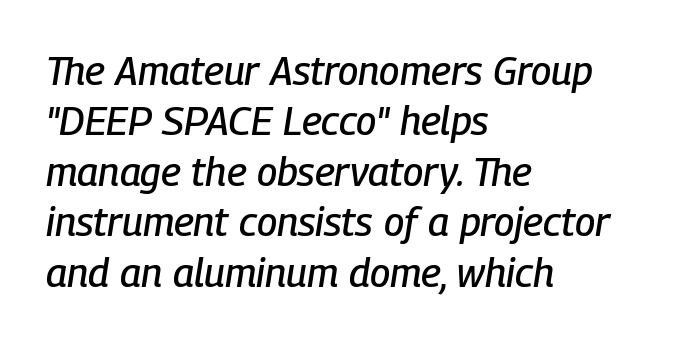
The image shows 40 px condensed type, italic (leaning right); set left-aligned, normal line spacing (1.26x), normal letter spacing, not underlined; low stroke contrast and a medium x-height.
